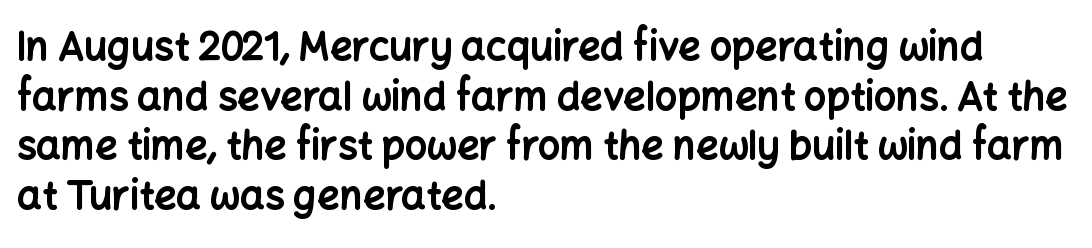
Q: Is the text bold? A: Yes.
Q: Is the text italic (slanted)? A: No, it is upright.
Q: Is the typeface a serif or a sans-serif typeface? A: Sans-serif.
Q: Is the text underlined? A: No.
Q: How is the paragraph aligned? A: Left-aligned.
Q: Is the spacing between letters normal or unusually wide? A: Normal.
Q: Is the spacing between lines tight, normal or loose? A: Normal.
Q: Width (condensed, normal, or wide)? A: Normal.
Q: Stroke contrast? A: Low.
Q: x-height? A: Medium.
Q: Monospaced? A: No.
